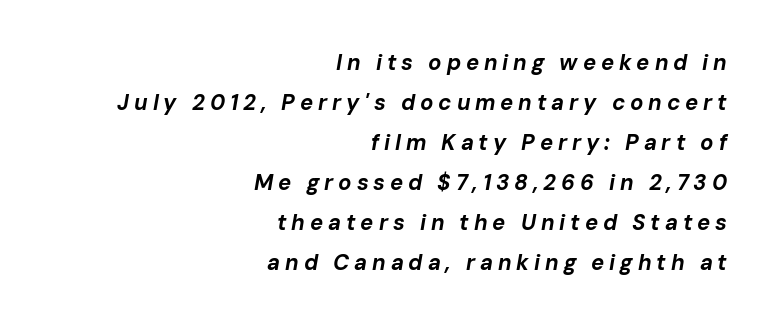
{"italic": "yes", "lean": "right", "slant_degrees": 10, "bold": "yes", "underline": "no", "align": "right", "line_spacing_ratio": 1.82, "letter_spacing": "wide", "letter_spacing_em": 0.22, "glyph_px": 22}
